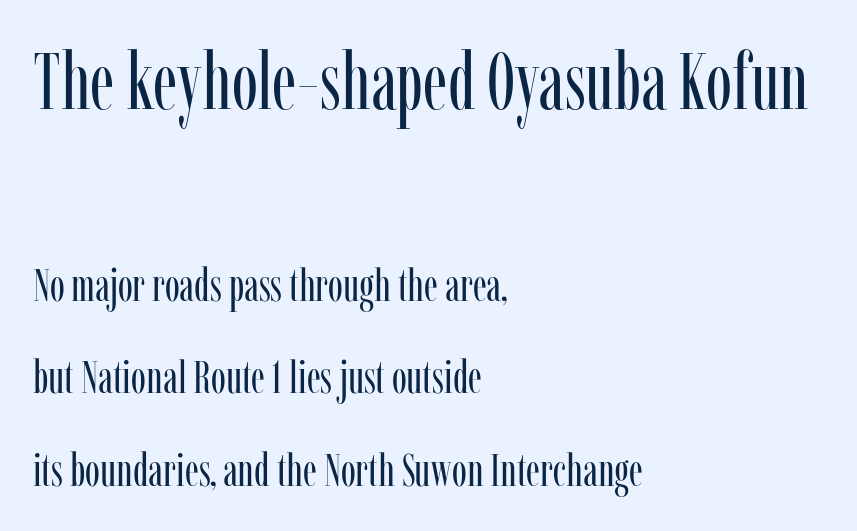
{"serif": "yes", "italic": "no", "bold": "no", "weight": "regular", "width": "condensed", "stroke_contrast": "low", "x_height": "medium", "monospaced": "no", "underline": "no", "align": "left", "line_spacing": "loose", "line_spacing_ratio": 2.05, "letter_spacing": "normal", "letter_spacing_em": 0.0, "larger_block": "first", "size_ratio": 1.76, "glyph_px": 79}
